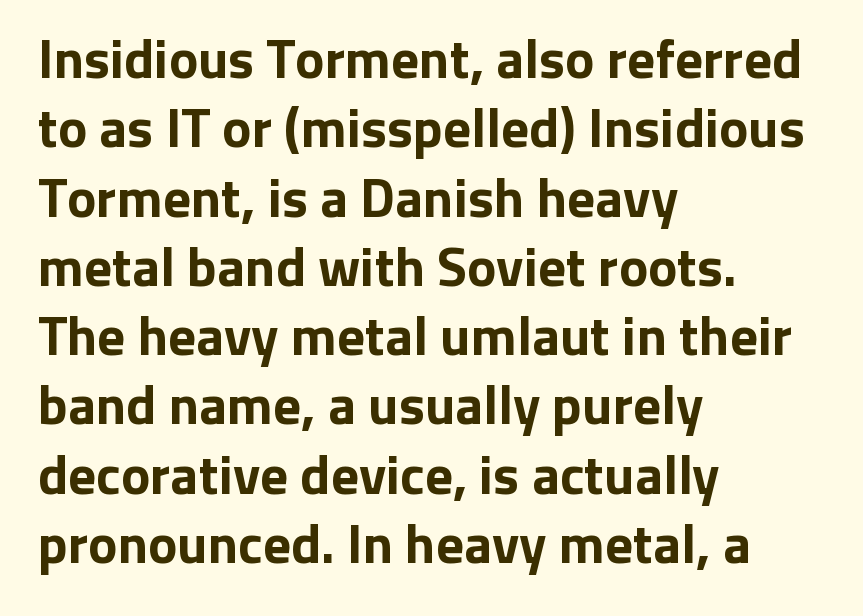
The image shows 55 px bold sans-serif type, upright; set left-aligned, normal line spacing (1.26x), normal letter spacing, not underlined; low stroke contrast and a medium x-height.
